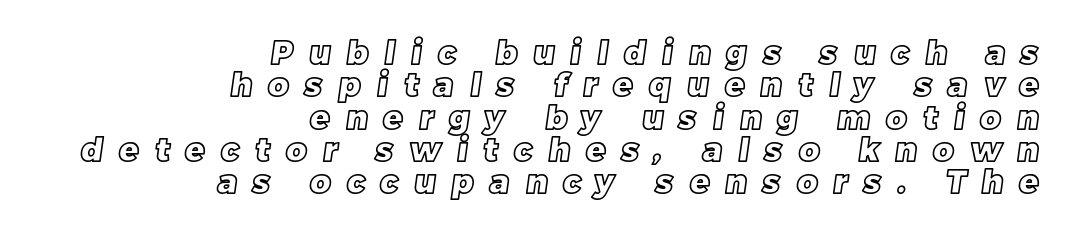
The image shows 32 px text type; set right-aligned, tight line spacing (1.01x), unusually wide letter spacing (+0.5 em), not underlined; a large x-height.
